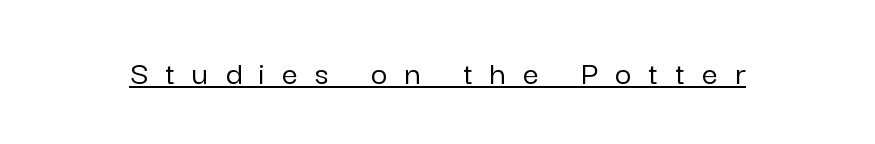
Q: Is the text italic (slanted)? A: No, it is upright.
Q: Is the typeface a serif or a sans-serif typeface? A: Sans-serif.
Q: Is the text underlined? A: Yes.
Q: Is the spacing between letters normal or unusually wide? A: Unusually wide.
Q: Width (condensed, normal, or wide)? A: Normal.
Q: Stroke contrast? A: Low.
Q: x-height? A: Medium.
Q: Monospaced? A: No.
